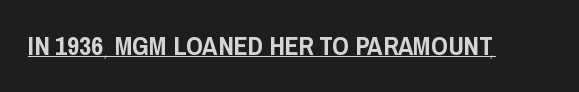
Posture: vertical. Is the letter spacing exaggerated? No — it looks like the ordinary default. These characters rest on top of a visible drawn line.
